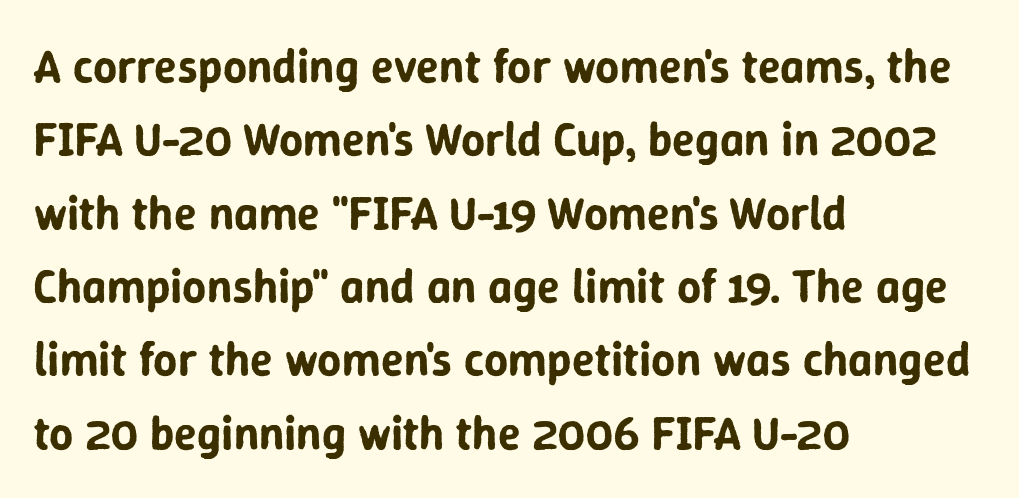
A typesetter would label this face a sans. Glyph-to-glyph distance matches everyday printed text. Proportional: the letters do not fall into vertical columns. The passage is arranged the way most books set body copy — flush left. One glance says typical: line gaps are just what's usual.
